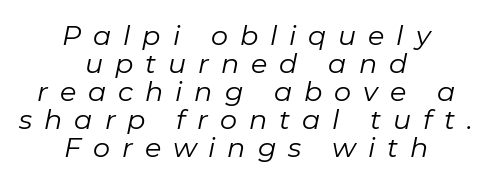
Think standard paragraph weight, or any step lighter than that. Which margin do the lines hug? Neither — every line sits in the middle. Very little white space separates one row of letters from the next. A clean baseline with only descenders dipping below it.
